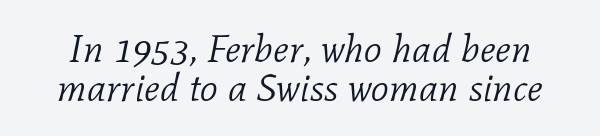
The image shows 39 px light serif type, italic (leaning right); set tight line spacing (1.0x), normal letter spacing, not underlined; low stroke contrast and a medium x-height.
